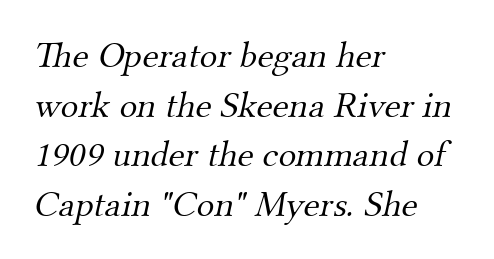
Q: Is the text bold? A: No.
Q: Is the typeface a serif or a sans-serif typeface? A: Serif.
Q: Is the text underlined? A: No.
Q: How is the paragraph aligned? A: Left-aligned.
Q: Is the spacing between letters normal or unusually wide? A: Normal.
Q: Is the spacing between lines tight, normal or loose? A: Normal.
Q: Width (condensed, normal, or wide)? A: Normal.
Q: Stroke contrast? A: Medium.
Q: x-height? A: Small.
Q: Monospaced? A: No.
